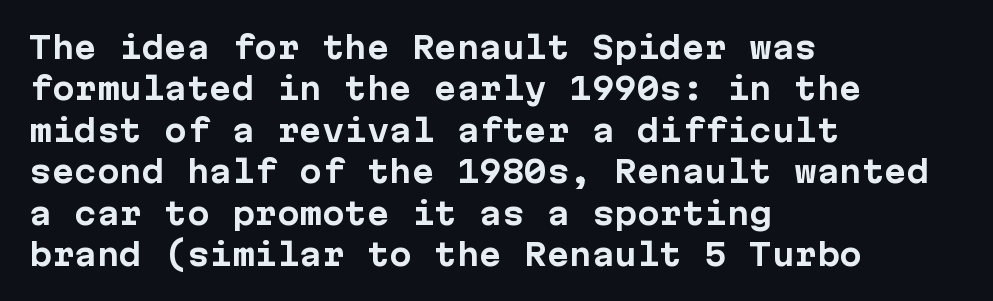
A sans-serif font was chosen for this passage. The paragraph shown leans on its left margin. Compared with typical paragraphs, the rows here are spaced about the same. Does the weight exceed regular? Yes, all the way to bold.
